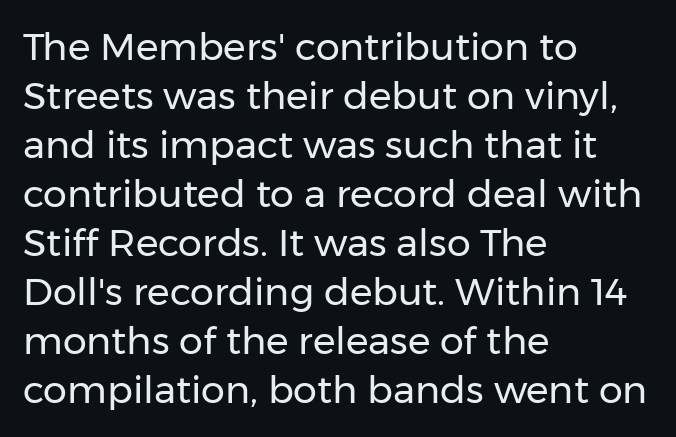
Q: Is the text bold? A: No.
Q: Is the text italic (slanted)? A: No, it is upright.
Q: Is the typeface a serif or a sans-serif typeface? A: Sans-serif.
Q: Is the text underlined? A: No.
Q: How is the paragraph aligned? A: Left-aligned.
Q: Is the spacing between letters normal or unusually wide? A: Normal.
Q: Is the spacing between lines tight, normal or loose? A: Normal.
Q: Width (condensed, normal, or wide)? A: Normal.
Q: Stroke contrast? A: Low.
Q: x-height? A: Medium.
Q: Monospaced? A: No.
